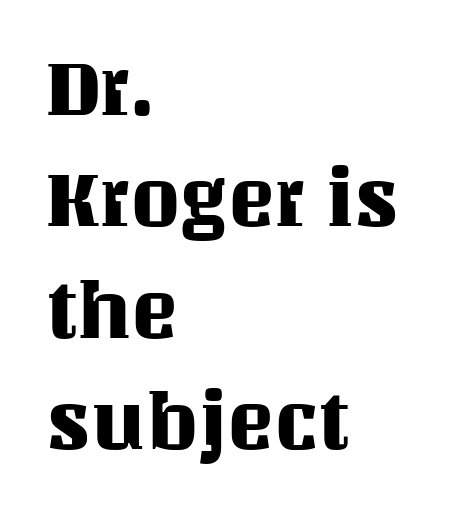
{"italic": "no", "width": "normal", "stroke_contrast": "medium", "x_height": "large", "monospaced": "no", "underline": "no", "align": "left", "line_spacing": "normal", "line_spacing_ratio": 1.41, "letter_spacing": "normal", "letter_spacing_em": 0.0, "glyph_px": 79}
